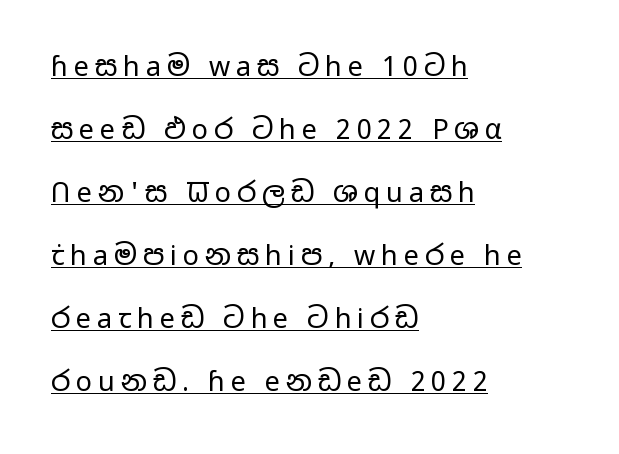
The image shows 27 px text type, upright; set left-aligned, loose line spacing (2.33x), unusually wide letter spacing (+0.22 em), underlined.
